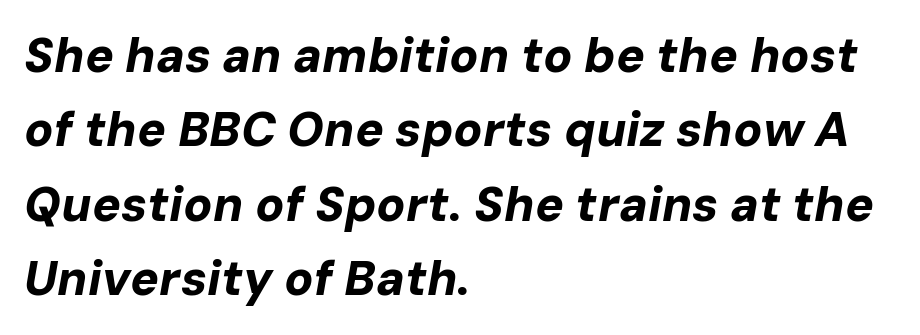
Q: Is the text bold? A: Yes.
Q: Is the text italic (slanted)? A: Yes, it leans right by about 10 degrees.
Q: Is the text underlined? A: No.
Q: How is the paragraph aligned? A: Left-aligned.
Q: Is the spacing between letters normal or unusually wide? A: Normal.
Q: Is the spacing between lines tight, normal or loose? A: Normal.
Q: Width (condensed, normal, or wide)? A: Normal.
Q: Stroke contrast? A: Low.
Q: x-height? A: Medium.
Q: Monospaced? A: No.
